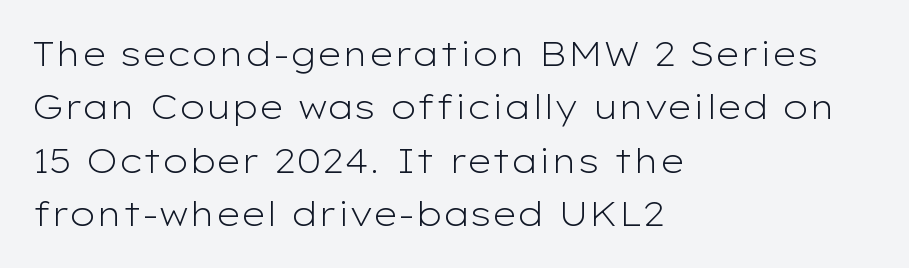
Q: Is the text bold? A: No.
Q: Is the text italic (slanted)? A: No, it is upright.
Q: Is the typeface a serif or a sans-serif typeface? A: Sans-serif.
Q: Is the text underlined? A: No.
Q: How is the paragraph aligned? A: Left-aligned.
Q: Is the spacing between letters normal or unusually wide? A: Normal.
Q: Is the spacing between lines tight, normal or loose? A: Normal.
Q: Width (condensed, normal, or wide)? A: Wide.
Q: Stroke contrast? A: Low.
Q: x-height? A: Medium.
Q: Monospaced? A: No.
